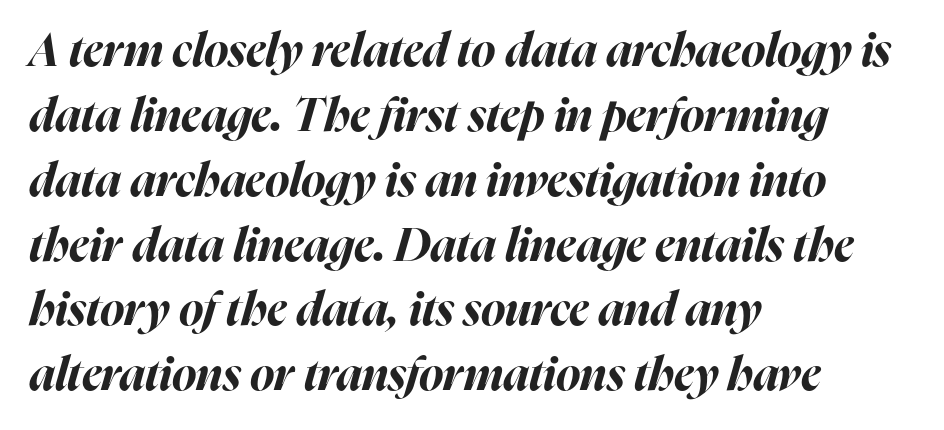
The image shows 46 px bold type, italic (leaning right); set left-aligned, normal line spacing (1.41x), normal letter spacing, not underlined; high stroke contrast and a medium x-height.
